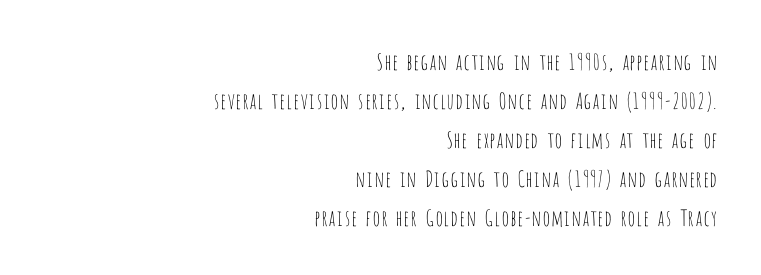
The image shows 22 px text type, upright; set right-aligned, line spacing 1.77x, normal letter spacing, not underlined.
